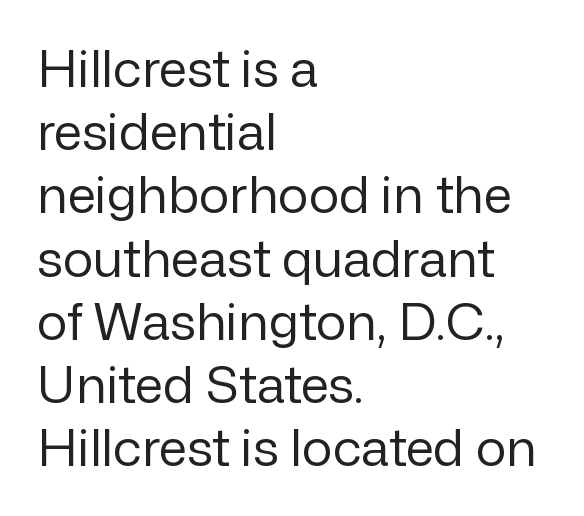
Q: Is the text bold? A: No.
Q: Is the text italic (slanted)? A: No, it is upright.
Q: Is the typeface a serif or a sans-serif typeface? A: Sans-serif.
Q: Is the text underlined? A: No.
Q: How is the paragraph aligned? A: Left-aligned.
Q: Is the spacing between letters normal or unusually wide? A: Normal.
Q: Width (condensed, normal, or wide)? A: Normal.
Q: Stroke contrast? A: Low.
Q: x-height? A: Medium.
Q: Monospaced? A: No.
